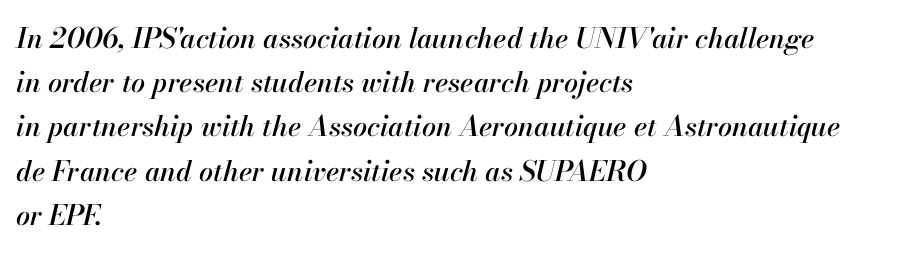
The letters advance in unequal steps, a hallmark of proportional type. Is the block centered? No — it sits flush against the left margin. Compared with typical paragraphs, the rows here are spaced about the same. Each word holds together tightly as a unit, with standard inter-letter gaps.
